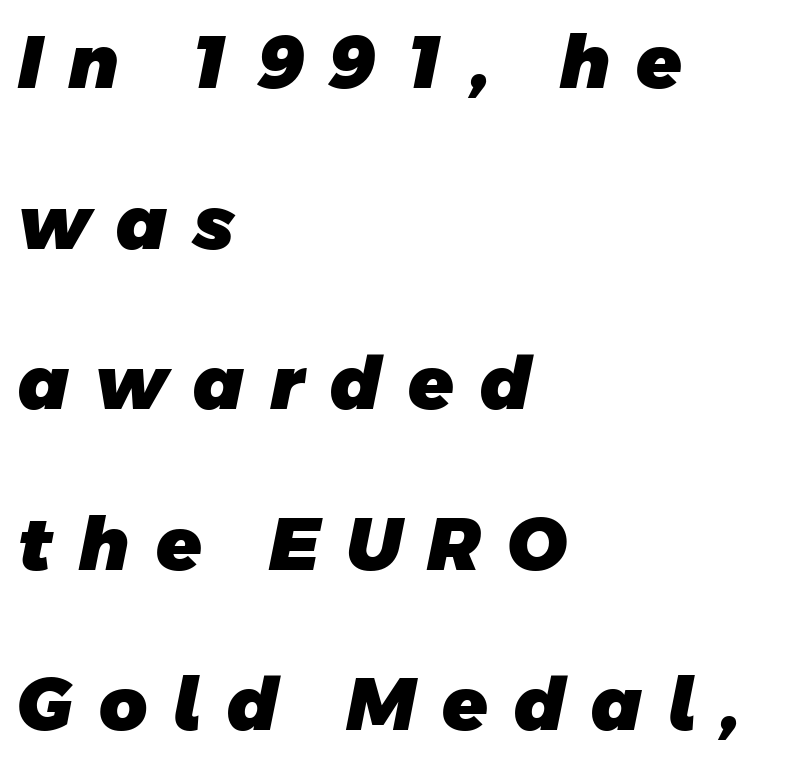
{"serif": "no", "bold": "yes", "weight": "heavy", "width": "normal", "stroke_contrast": "low", "x_height": "large", "monospaced": "no", "underline": "no", "align": "left", "line_spacing": "loose", "line_spacing_ratio": 2.17, "letter_spacing": "wide", "letter_spacing_em": 0.35, "glyph_px": 74}
